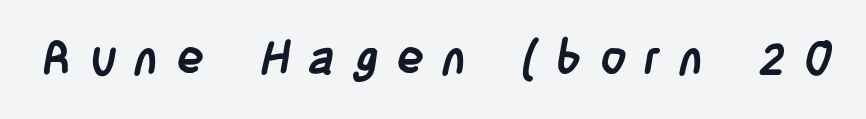
Tracking here is generous; glyphs stand well apart from one another. The rendering shows plain stroke endings on the letterforms — a sans-serif design. The letters advance in unequal steps, a hallmark of proportional type. As a designer I'd log this as weight 700, bold.
